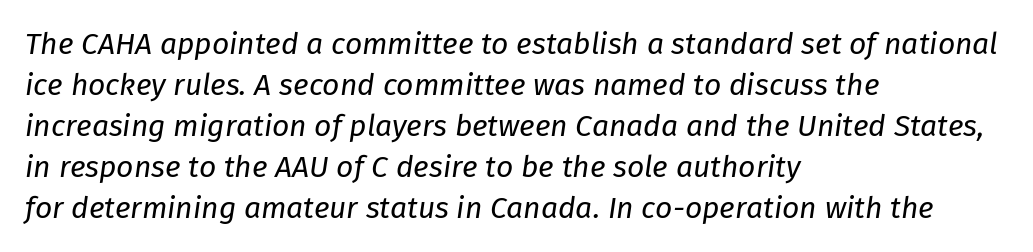
{"italic": "yes", "lean": "right", "slant_degrees": 8, "bold": "no", "weight": "regular", "width": "normal", "stroke_contrast": "low", "x_height": "medium", "monospaced": "no", "underline": "no", "align": "left", "line_spacing": "normal", "line_spacing_ratio": 1.37, "letter_spacing": "normal", "letter_spacing_em": 0.0, "glyph_px": 30}
